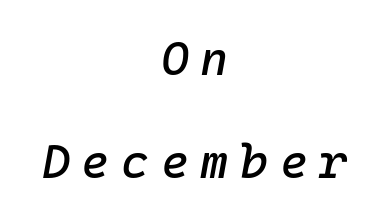
Notice the wide empty band between every row — that's loose leading. Compared with ordinary roman type, these characters are visibly tilted. Unmarked baselines from the first word to the last. These lines are rendered in a fixed-pitch font.
